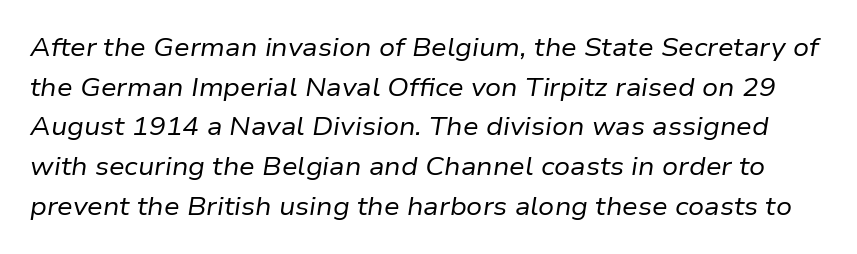
Q: Is the text bold? A: No.
Q: Is the text italic (slanted)? A: Yes, it leans right by about 9 degrees.
Q: Is the text underlined? A: No.
Q: Is the spacing between letters normal or unusually wide? A: Normal.
Q: Is the spacing between lines tight, normal or loose? A: Normal.
